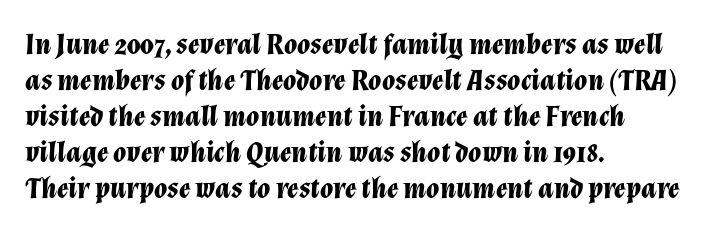
{"italic": "yes", "lean": "right", "slant_degrees": 12, "bold": "yes", "weight": "bold", "width": "normal", "stroke_contrast": "low", "x_height": "medium", "monospaced": "no", "underline": "no", "align": "left", "line_spacing_ratio": 1.2, "letter_spacing": "normal", "letter_spacing_em": 0.0, "glyph_px": 30}
